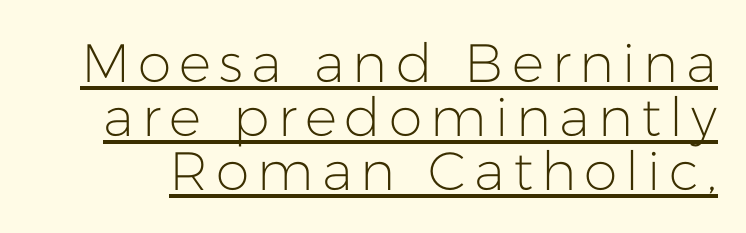
Do the characters align in a grid? No, the font is proportional. Ordinary non-slanted type is in use. This rendering employs a face without finishing strokes, i.e., a sans-serif. Leading: reduced. Nothing heavy about these letters — not bold at all.
